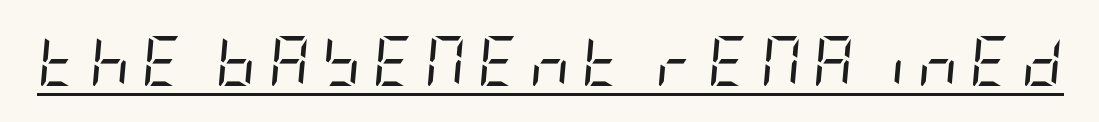
The image shows 50 px regular-weight, condensed type, italic (leaning right); set unusually wide letter spacing (+0.23 em), underlined; low stroke contrast and a large x-height.
